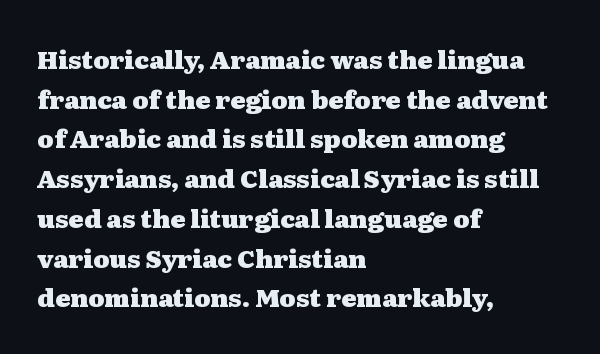
The words here are not underlined. Glyph-to-glyph distance matches everyday printed text. The rows are spaced the way most documents space them. The lettering holds an erect, upright posture throughout. Heavy-handed strokes throughout: this text is bold. Which margin do the lines hug? The left one — the right edge is uneven.
